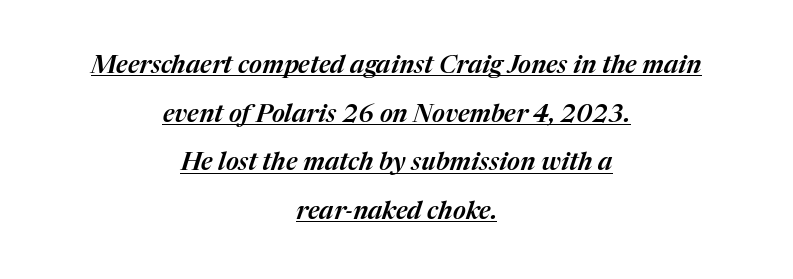
{"italic": "yes", "lean": "right", "slant_degrees": 17, "underline": "yes", "align": "center", "line_spacing": "loose", "line_spacing_ratio": 1.95, "letter_spacing": "normal", "letter_spacing_em": 0.0, "glyph_px": 25}
